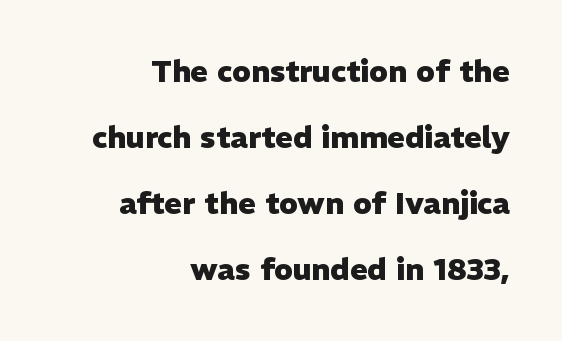
{"serif": "no", "italic": "no", "bold": "yes", "weight": "heavy", "width": "normal", "stroke_contrast": "low", "x_height": "medium", "monospaced": "no", "underline": "no", "align": "right", "line_spacing": "loose", "line_spacing_ratio": 2.2, "letter_spacing": "normal", "letter_spacing_em": 0.0, "glyph_px": 30}
